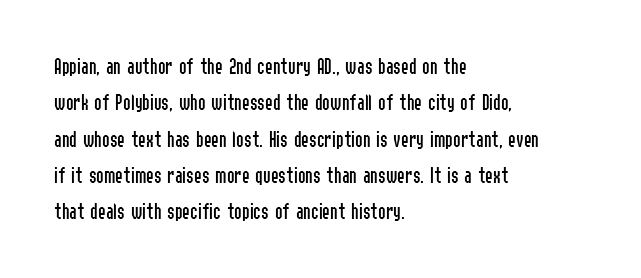
Compared with typical paragraphs, the rows here are spaced about the same. The letterforms sit at book weight or below. Ascenders rise straight up at ninety degrees. The lines are quadded left. Check the space under the baseline: it is left empty. Tracking value appears to be zero — textbook default spacing.
